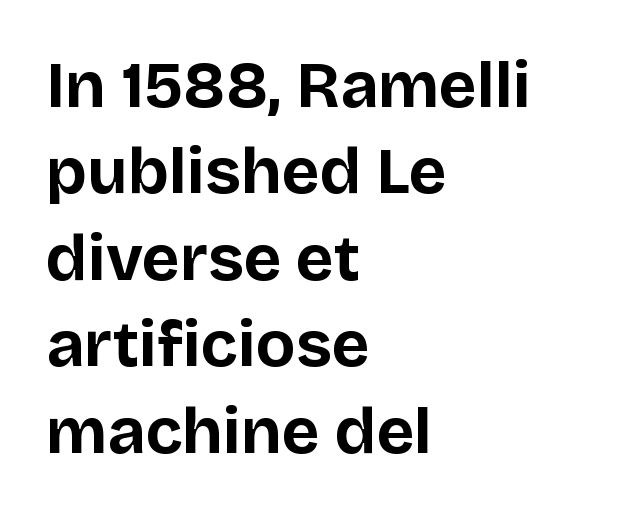
{"serif": "no", "italic": "no", "bold": "yes", "weight": "bold", "width": "normal", "stroke_contrast": "low", "x_height": "large", "monospaced": "no", "underline": "no", "align": "left", "line_spacing": "normal", "line_spacing_ratio": 1.33, "letter_spacing": "normal", "letter_spacing_em": 0.0, "glyph_px": 65}
